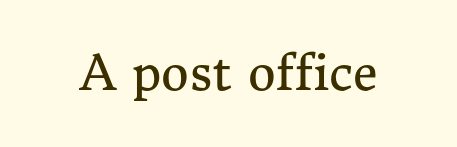
Q: Is the text bold? A: No.
Q: Is the text italic (slanted)? A: No, it is upright.
Q: Is the typeface a serif or a sans-serif typeface? A: Serif.
Q: Is the text underlined? A: No.
Q: Is the spacing between letters normal or unusually wide? A: Normal.
Q: Width (condensed, normal, or wide)? A: Normal.
Q: Stroke contrast? A: Medium.
Q: x-height? A: Medium.
Q: Monospaced? A: No.
